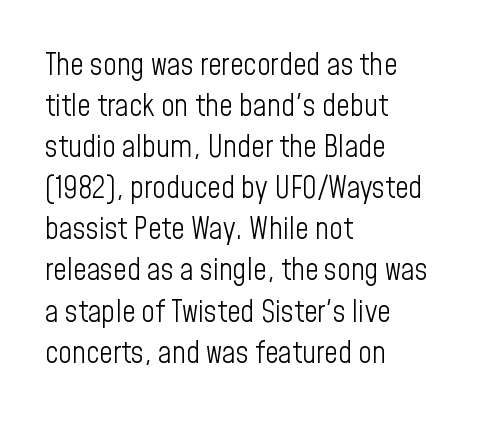
The image shows 30 px light, condensed sans-serif type, upright; set left-aligned, normal line spacing (1.37x), normal letter spacing, not underlined; low stroke contrast and a medium x-height.
